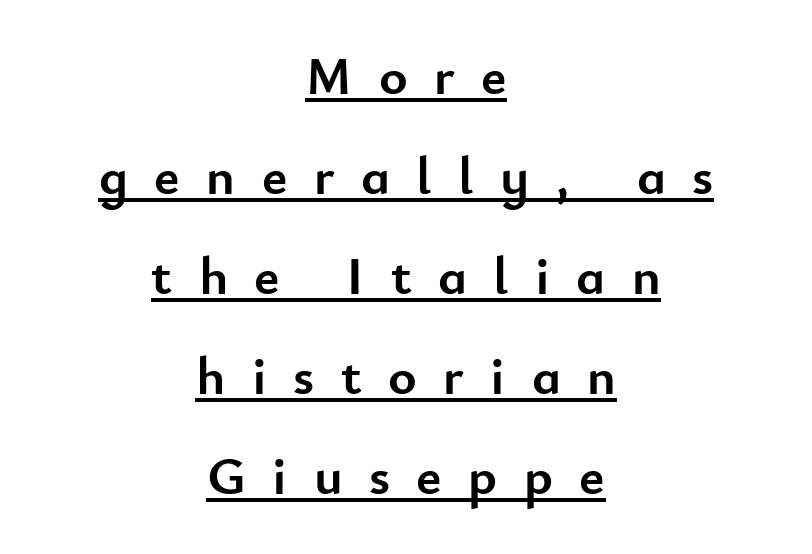
Q: Is the text bold? A: Yes.
Q: Is the text italic (slanted)? A: No, it is upright.
Q: Is the typeface a serif or a sans-serif typeface? A: Sans-serif.
Q: Is the text underlined? A: Yes.
Q: How is the paragraph aligned? A: Centered.
Q: Is the spacing between letters normal or unusually wide? A: Unusually wide.
Q: Width (condensed, normal, or wide)? A: Normal.
Q: Stroke contrast? A: Low.
Q: x-height? A: Small.
Q: Monospaced? A: No.
